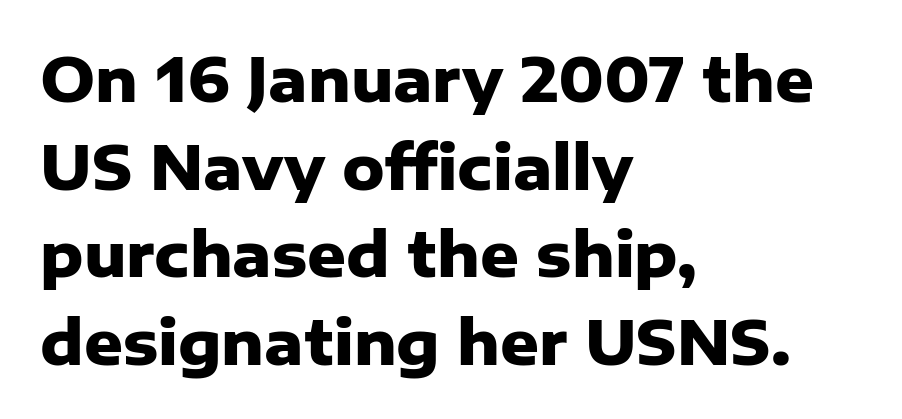
{"serif": "no", "italic": "no", "bold": "yes", "weight": "heavy", "width": "normal", "stroke_contrast": "low", "x_height": "medium", "monospaced": "no", "underline": "no", "align": "left", "line_spacing": "normal", "line_spacing_ratio": 1.46, "letter_spacing": "normal", "letter_spacing_em": 0.0, "glyph_px": 60}
